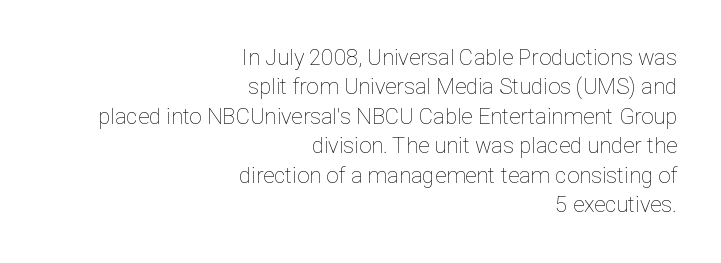
The image shows 22 px text type, upright; set right-aligned, normal line spacing (1.34x), normal letter spacing, not underlined.
